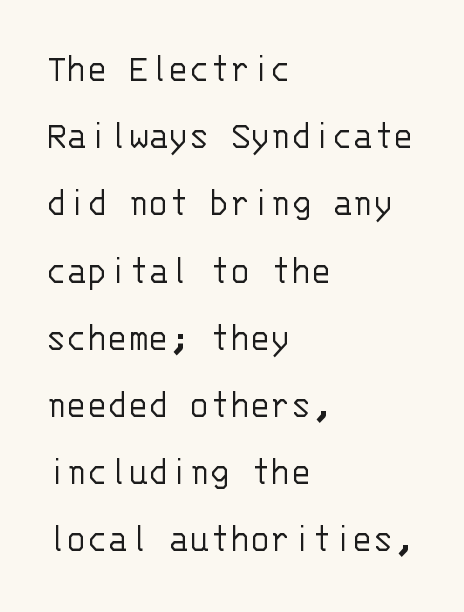
The image shows 42 px light sans-serif type, upright, monospaced; set left-aligned, normal line spacing (1.6x), normal letter spacing, not underlined; low stroke contrast and a large x-height.
